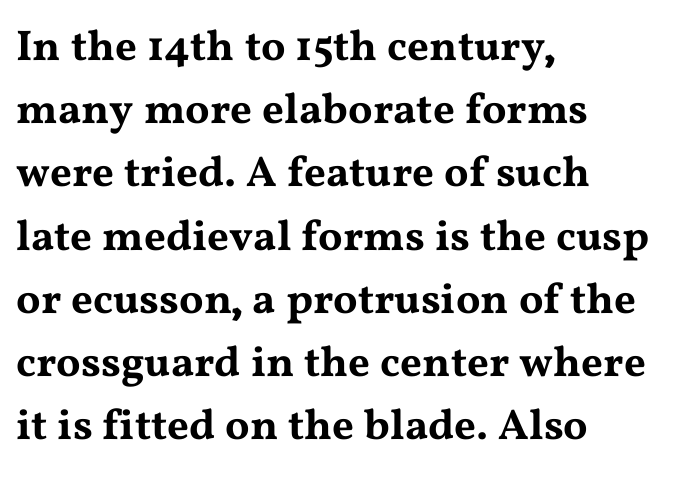
The image shows 43 px wide serif type, upright; set left-aligned, normal line spacing (1.47x), normal letter spacing, not underlined; medium stroke contrast and a medium x-height.
